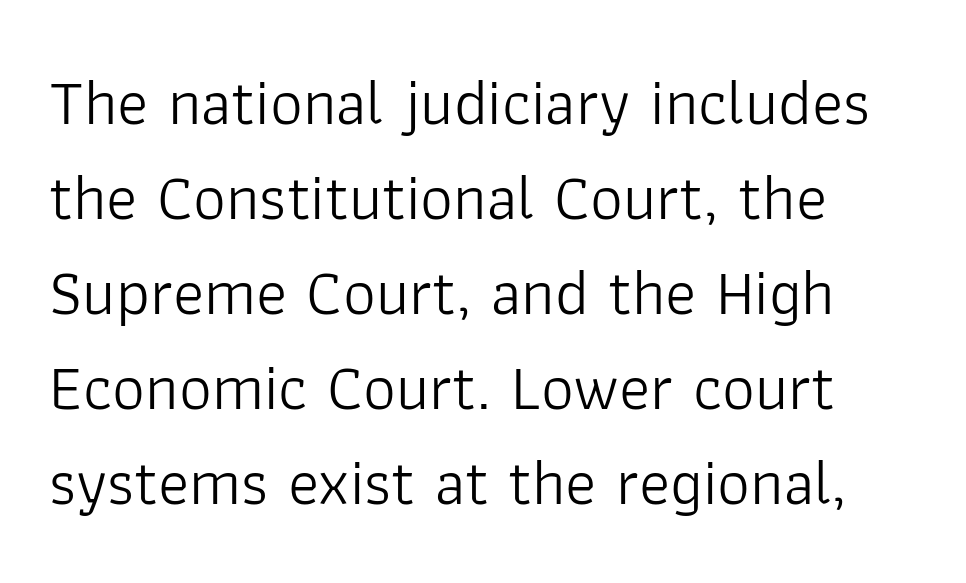
{"serif": "no", "italic": "no", "bold": "no", "weight": "light", "width": "normal", "stroke_contrast": "low", "x_height": "medium", "monospaced": "no", "underline": "no", "align": "left", "line_spacing": "normal", "line_spacing_ratio": 1.46, "letter_spacing": "normal", "letter_spacing_em": 0.0, "glyph_px": 65}
